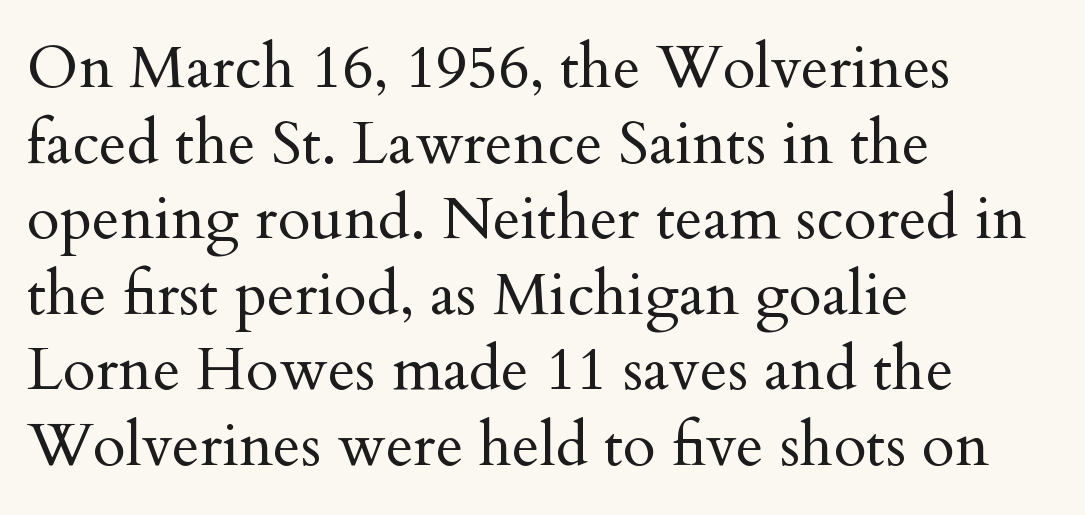
{"serif": "yes", "italic": "no", "bold": "no", "weight": "regular", "width": "normal", "stroke_contrast": "medium", "x_height": "small", "monospaced": "no", "underline": "no", "align": "left", "line_spacing": "normal", "line_spacing_ratio": 1.26, "letter_spacing": "normal", "letter_spacing_em": 0.0, "glyph_px": 60}
